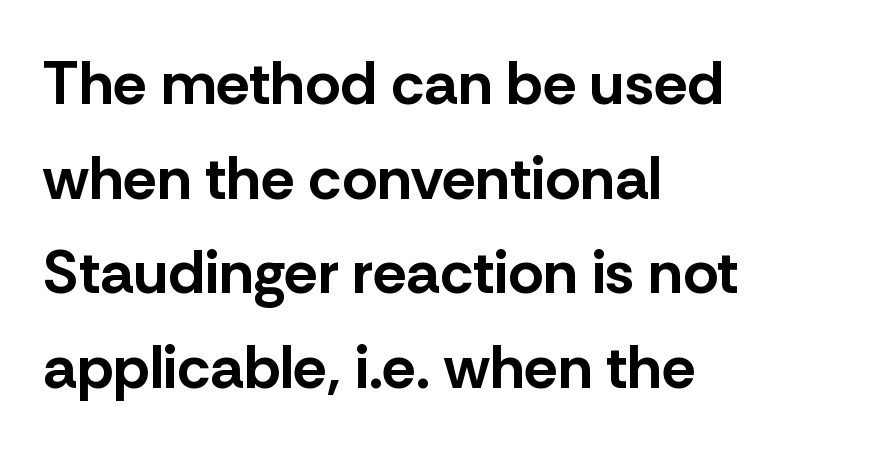
The image shows 61 px bold sans-serif type, upright; set left-aligned, normal line spacing (1.55x), normal letter spacing, not underlined; low stroke contrast and a medium x-height.
